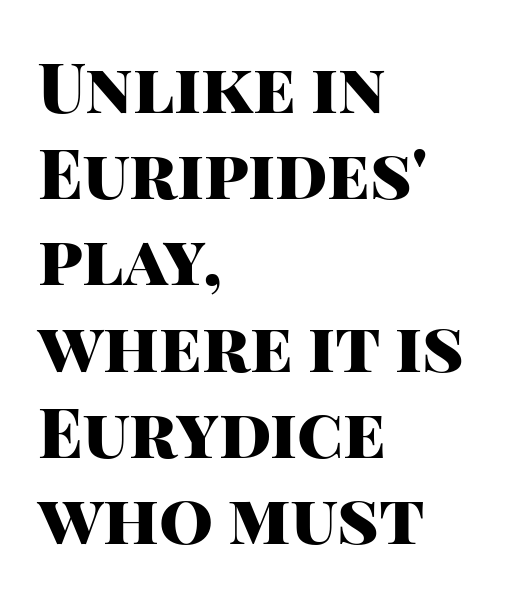
The image shows 69 px heavy sans-serif type, upright; set left-aligned, normal line spacing (1.25x), normal letter spacing, not underlined; high stroke contrast and a large x-height.
